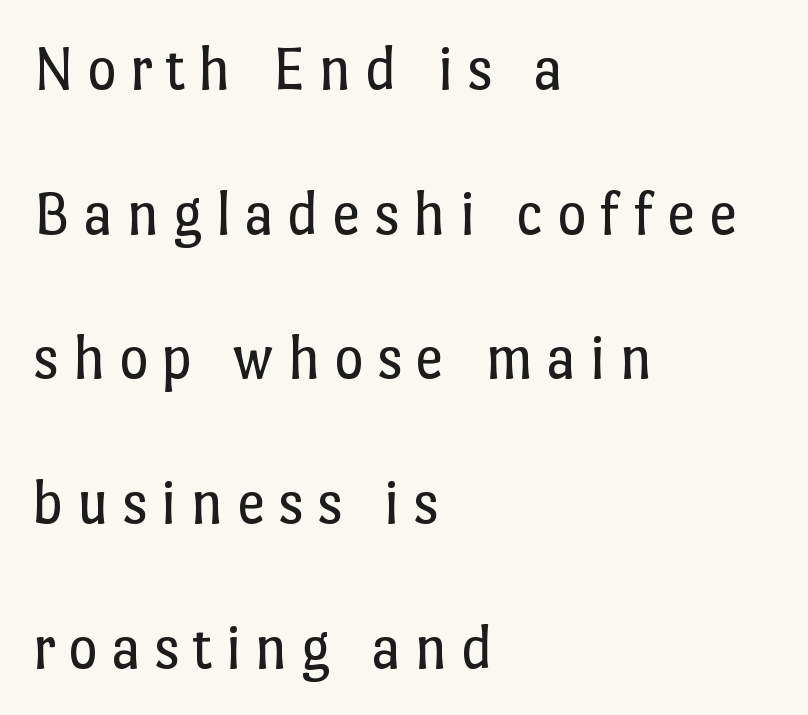
Q: Is the text bold? A: No.
Q: Is the text italic (slanted)? A: No, it is upright.
Q: Is the text underlined? A: No.
Q: How is the paragraph aligned? A: Left-aligned.
Q: Is the spacing between letters normal or unusually wide? A: Unusually wide.
Q: Is the spacing between lines tight, normal or loose? A: Loose.
Q: Width (condensed, normal, or wide)? A: Normal.
Q: Stroke contrast? A: Low.
Q: x-height? A: Medium.
Q: Monospaced? A: No.
